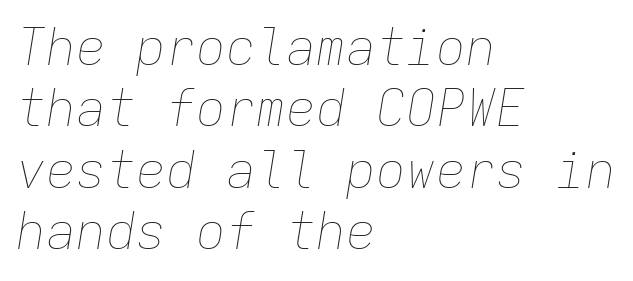
Horizontally, the lines are justified to the leading edge only. These lines are rendered in a fixed-pitch font. Anything drawn beneath the words? Only blank space. Nobody touched the tracking dial on this one.
